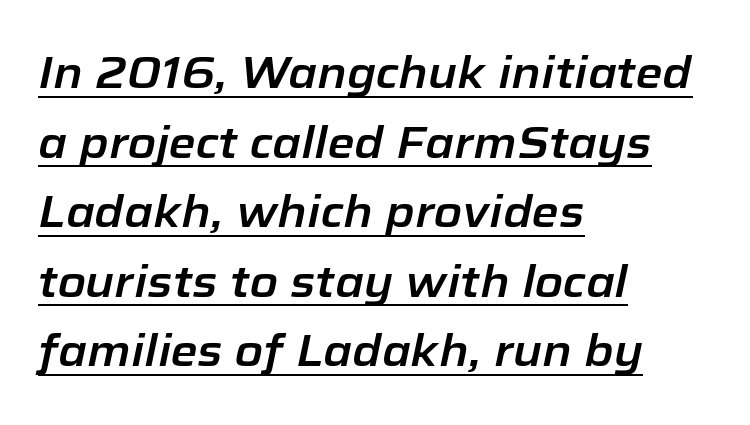
If you drew a ruler down the left edge, every line would touch it. The whole block is typeset with a tilt. Like a heading marked for emphasis, these lines bear an underscore. The gaps between neighbouring characters are ordinary and unremarkable.
